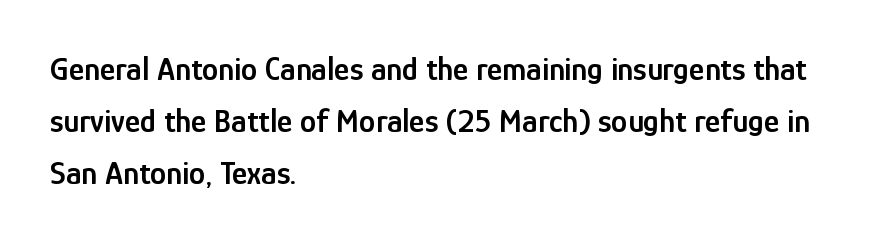
{"serif": "no", "italic": "no", "bold": "semi", "weight": "semibold", "width": "condensed", "stroke_contrast": "low", "x_height": "medium", "monospaced": "no", "underline": "no", "align": "left", "line_spacing": "normal", "line_spacing_ratio": 1.58, "letter_spacing": "normal", "letter_spacing_em": 0.0, "glyph_px": 33}
